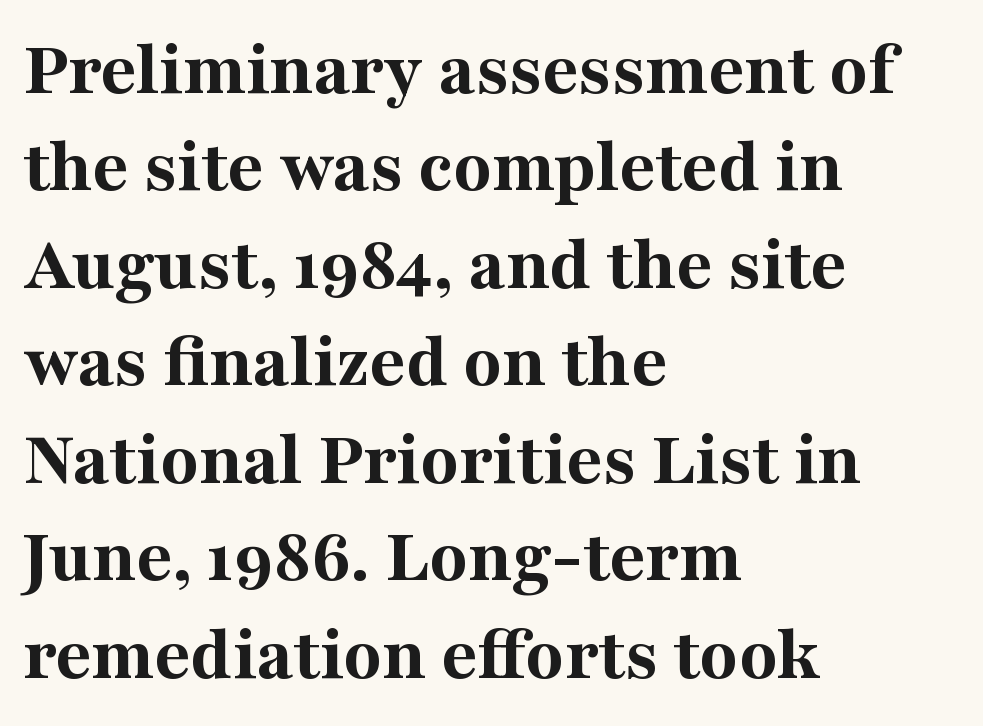
The image shows 78 px bold serif type, upright; set left-aligned, normal line spacing (1.25x), normal letter spacing, not underlined; medium stroke contrast and a medium x-height.
